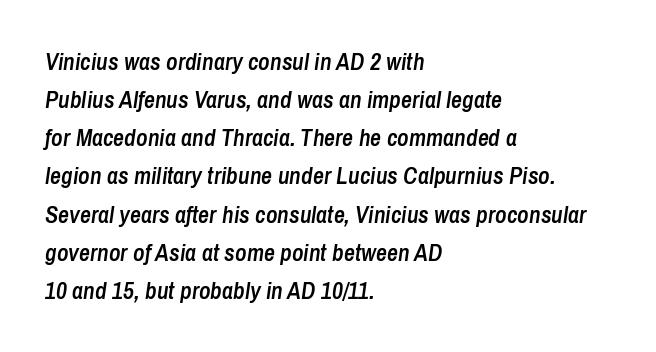
The image shows 24 px text type, italic (leaning right); set left-aligned, normal line spacing (1.59x), normal letter spacing, not underlined.
